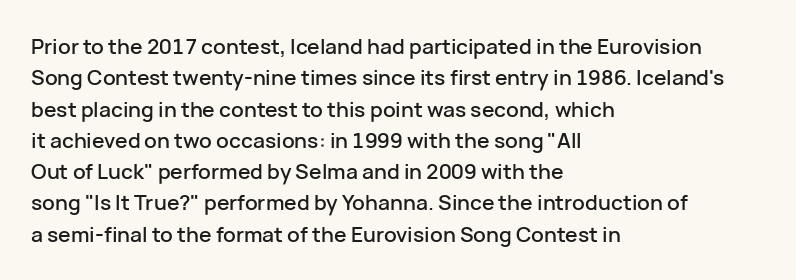
Q: Is the text italic (slanted)? A: No, it is upright.
Q: Is the text underlined? A: No.
Q: How is the paragraph aligned? A: Left-aligned.
Q: Is the spacing between letters normal or unusually wide? A: Normal.
Q: Is the spacing between lines tight, normal or loose? A: Normal.
